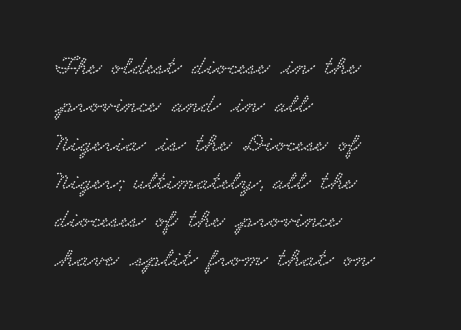
{"underline": "no", "align": "left", "line_spacing": "normal", "line_spacing_ratio": 1.42, "letter_spacing": "normal", "letter_spacing_em": 0.0, "glyph_px": 27}
